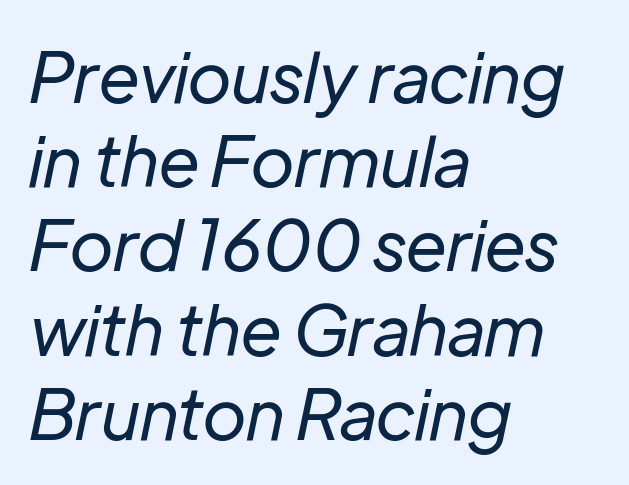
{"italic": "yes", "lean": "right", "slant_degrees": 12, "bold": "no", "weight": "regular", "width": "normal", "stroke_contrast": "low", "x_height": "medium", "monospaced": "no", "underline": "no", "align": "left", "line_spacing_ratio": 1.22, "letter_spacing": "normal", "letter_spacing_em": 0.0, "glyph_px": 69}
